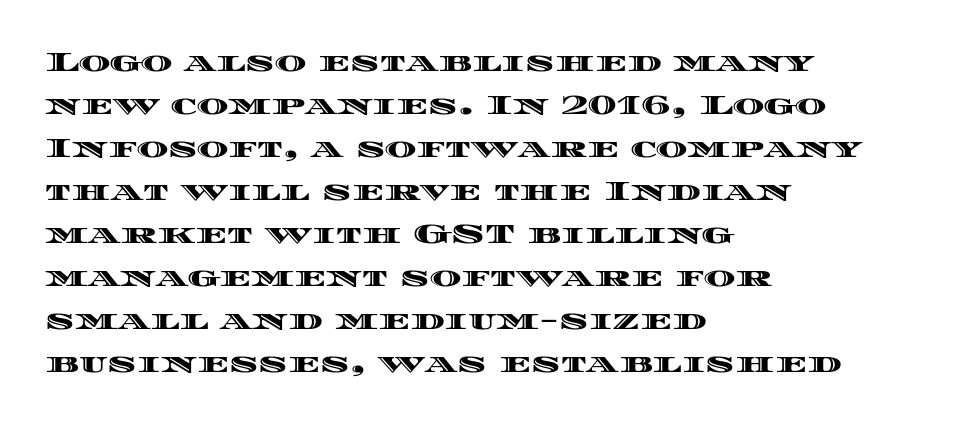
{"italic": "no", "underline": "no", "align": "left", "line_spacing": "normal", "line_spacing_ratio": 1.59, "letter_spacing": "normal", "letter_spacing_em": 0.0, "glyph_px": 27}
